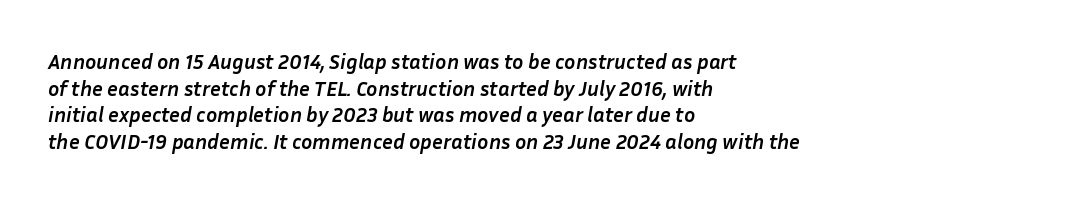
Left-aligned paragraph, ragged on the right. Rule under the text: the space is simply empty. The face used here has a pronounced slope to its letters. These words are printed bold, with thick strokes throughout. The horizontal fit of the characters is conventional and even. The line-height multiplier appears to be the usual default.
